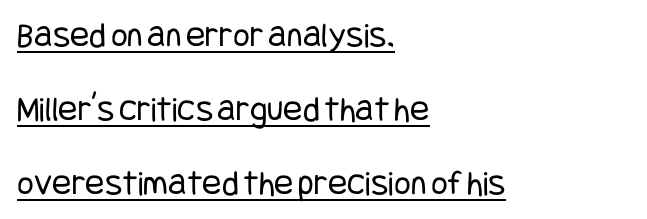
{"serif": "no", "italic": "no", "bold": "no", "weight": "regular", "width": "condensed", "stroke_contrast": "low", "x_height": "large", "underline": "yes", "align": "left", "line_spacing": "loose", "line_spacing_ratio": 2.05, "letter_spacing": "normal", "letter_spacing_em": 0.0, "glyph_px": 36}
